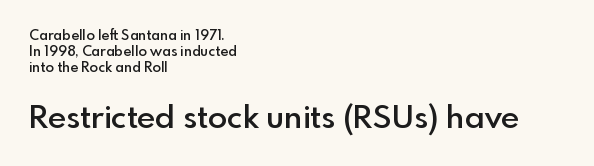
One-word summary of the alignment: left. Whoever set this chose condensed vertical rhythm over breathing room. Semibold letterforms, between regular and bold. Descenders hang freely into open space.
